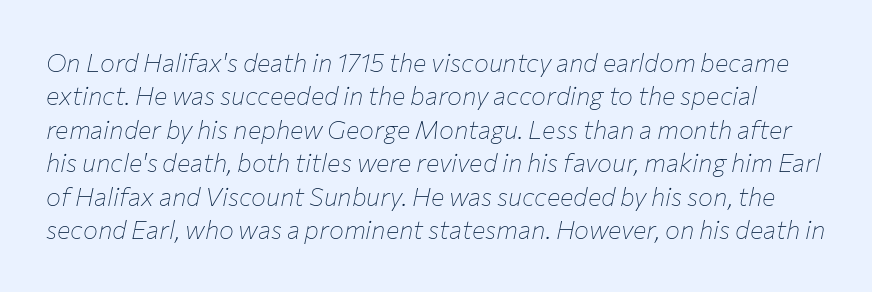
{"italic": "yes", "lean": "right", "slant_degrees": 12, "bold": "no", "underline": "no", "line_spacing": "normal", "line_spacing_ratio": 1.34, "letter_spacing": "normal", "letter_spacing_em": 0.0, "glyph_px": 25}
